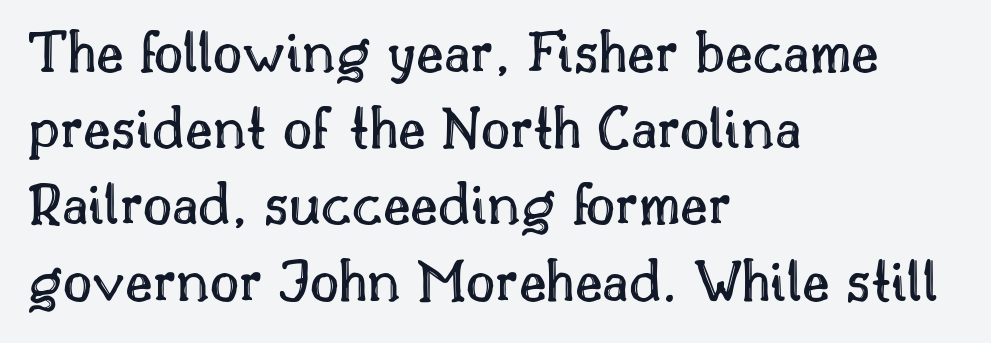
Q: Is the text italic (slanted)? A: No, it is upright.
Q: Is the text underlined? A: No.
Q: How is the paragraph aligned? A: Left-aligned.
Q: Is the spacing between letters normal or unusually wide? A: Normal.
Q: Width (condensed, normal, or wide)? A: Normal.
Q: x-height? A: Small.
Q: Monospaced? A: No.
